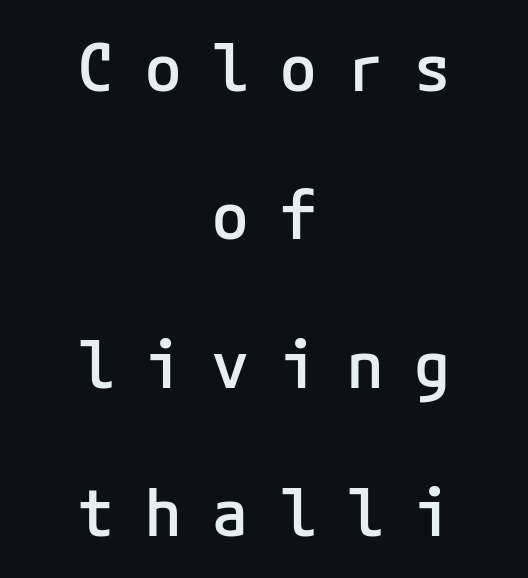
{"serif": "no", "italic": "no", "bold": "semi", "weight": "semibold", "width": "normal", "stroke_contrast": "low", "x_height": "medium", "underline": "no", "align": "center", "line_spacing": "loose", "line_spacing_ratio": 2.25, "letter_spacing": "wide", "letter_spacing_em": 0.47, "glyph_px": 66}
